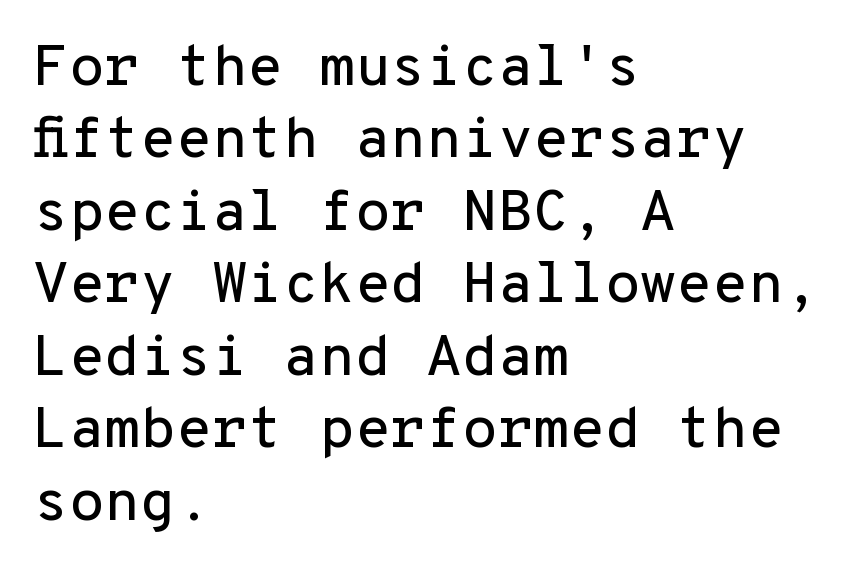
Looks like terminal output: every glyph gets an equal slot. Spacing between characters is what you'd get straight out of the box. Anything drawn beneath the words? Only blank space. Is this a sans? Yes — the strokes have no serifs. The axis of the letterforms is exactly vertical. The line-height multiplier appears to be the usual default.
